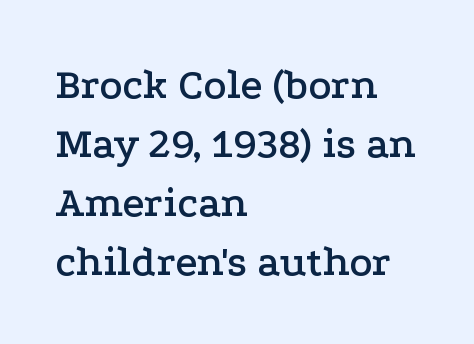
Just letters on the line, the space beneath them empty. Visually the block forms a straight wall on the left and a jagged coastline on the right. When letters stand straight like this, we call the style roman or upright. Here the designer chose a conventional face with non-uniform glyph widths. Between one letter and the next there's only the usual sliver of space. Line spacing here is normal.
